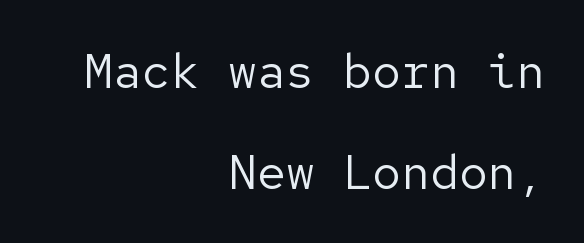
Q: Is the text bold? A: No.
Q: Is the text italic (slanted)? A: No, it is upright.
Q: Is the typeface a serif or a sans-serif typeface? A: Sans-serif.
Q: Is the text underlined? A: No.
Q: How is the paragraph aligned? A: Right-aligned.
Q: Is the spacing between letters normal or unusually wide? A: Normal.
Q: Is the spacing between lines tight, normal or loose? A: Loose.
Q: Width (condensed, normal, or wide)? A: Normal.
Q: Stroke contrast? A: Low.
Q: x-height? A: Medium.
